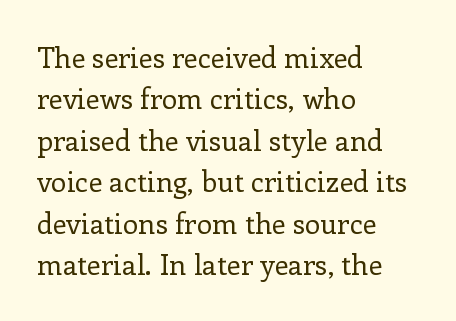
The image shows 28 px regular-weight serif type, upright; set left-aligned, normal line spacing (1.48x), normal letter spacing, not underlined; low stroke contrast and a medium x-height.
